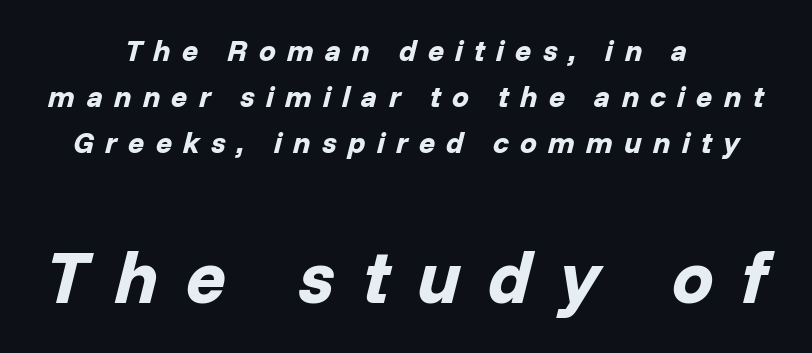
Honestly, the letter spacing is so wide it's the main thing you notice. Block two is the big one; block one sits smaller above it. Leading matches the norm, producing a regular column. No word sits above an underline. Strong, thick strokes mark this as bold type.
